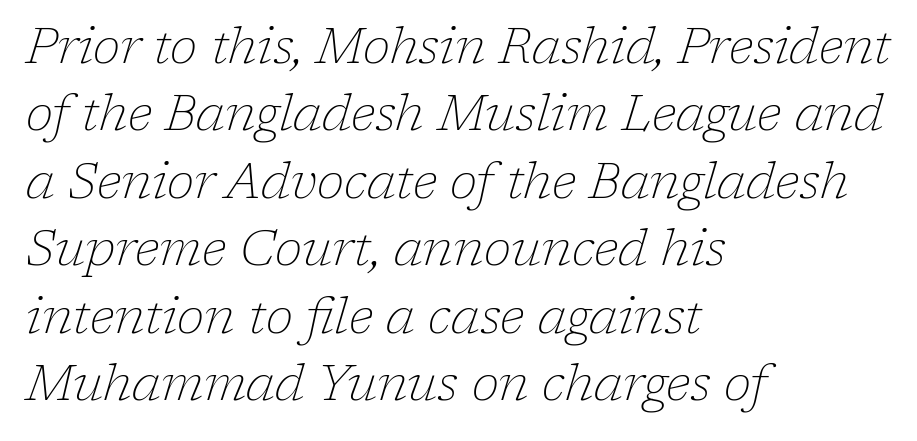
The image shows 50 px thin serif type, italic (leaning right); set left-aligned, normal line spacing (1.35x), normal letter spacing, not underlined; low stroke contrast and a medium x-height.
